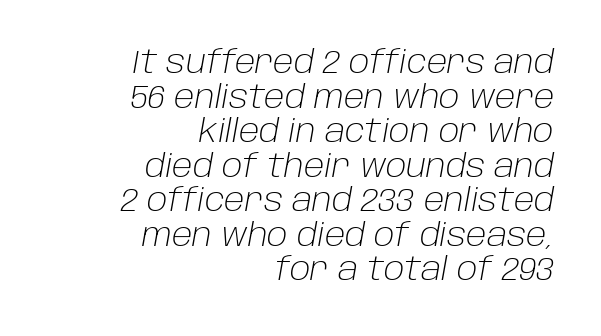
Vertical stems look standard width or narrower in stroke. In CSS terms this would be text-align: right. This sample trades vertical openness for compactness between lines. Spacing verdict: proportional, widths tailored to each character.
